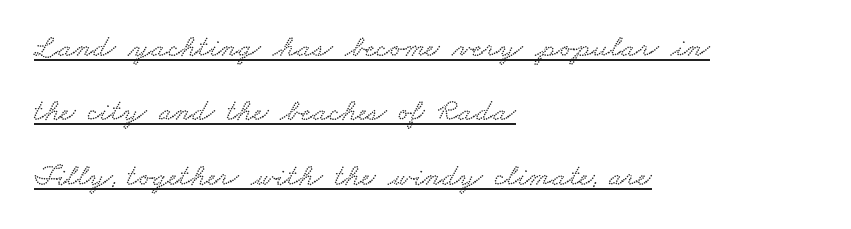
Horizontal bands of white between lines are thick stripes. The words here are underlined. Characters follow at the spacing the type designer built in. The text block is weighted toward the left margin, trailing off unevenly rightward. Looks like regular typesetting: each glyph gets only the width it needs.
